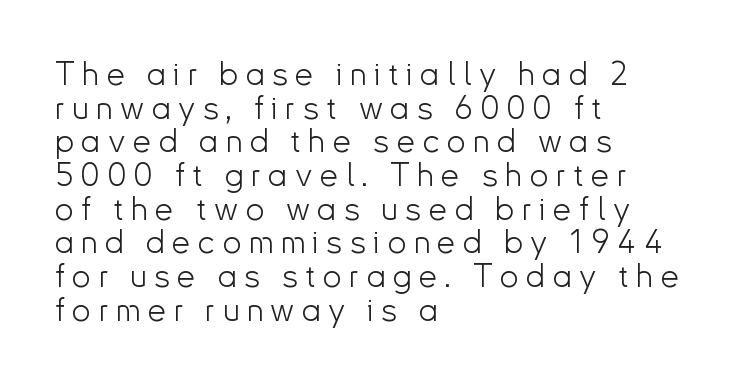
The letterforms sit at book weight or below. Is the letter spacing exaggerated? Yes — the characters are pushed far apart. This rendering employs a face without finishing strokes, i.e., a sans-serif. Looks like regular typesetting: each glyph gets only the width it needs.
